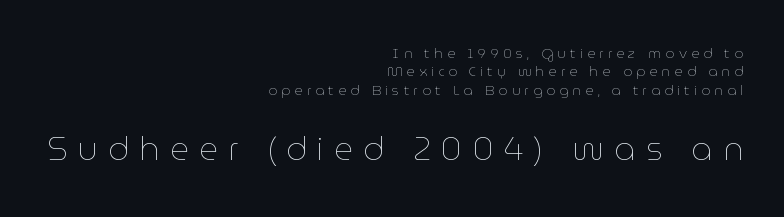
Q: Is the text bold? A: No.
Q: Is the text italic (slanted)? A: No, it is upright.
Q: Is the text underlined? A: No.
Q: How is the paragraph aligned? A: Right-aligned.
Q: Is the spacing between letters normal or unusually wide? A: Unusually wide.
Q: Is the spacing between lines tight, normal or loose? A: Normal.
Q: Which block of text is set in a larger size, the first (top) or the second (bottom)? A: The second (bottom) one.
Q: Width (condensed, normal, or wide)? A: Normal.
Q: Stroke contrast? A: Low.
Q: x-height? A: Medium.
Q: Monospaced? A: No.
